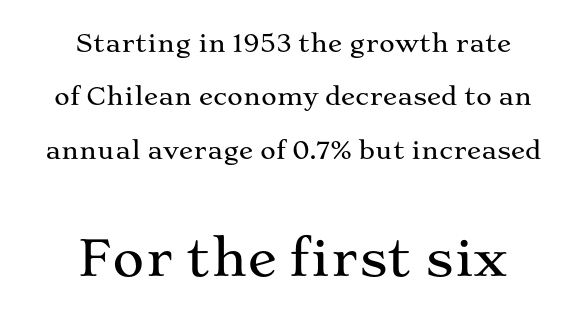
Q: Is the text italic (slanted)? A: No, it is upright.
Q: Is the typeface a serif or a sans-serif typeface? A: Serif.
Q: Is the text underlined? A: No.
Q: How is the paragraph aligned? A: Centered.
Q: Is the spacing between letters normal or unusually wide? A: Normal.
Q: Is the spacing between lines tight, normal or loose? A: Loose.
Q: Which block of text is set in a larger size, the first (top) or the second (bottom)? A: The second (bottom) one.
Q: Width (condensed, normal, or wide)? A: Wide.
Q: Stroke contrast? A: Medium.
Q: x-height? A: Medium.
Q: Monospaced? A: No.
